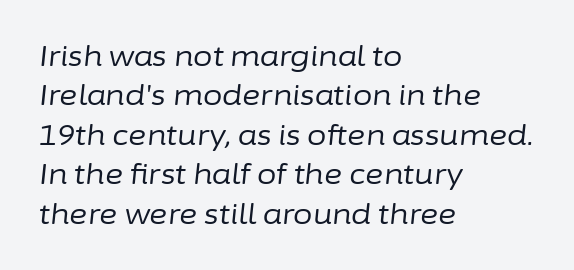
{"italic": "yes", "lean": "right", "slant_degrees": 6, "bold": "no", "weight": "regular", "width": "normal", "stroke_contrast": "low", "x_height": "medium", "monospaced": "no", "underline": "no", "align": "left", "line_spacing": "normal", "line_spacing_ratio": 1.41, "letter_spacing": "normal", "letter_spacing_em": 0.0, "glyph_px": 28}
